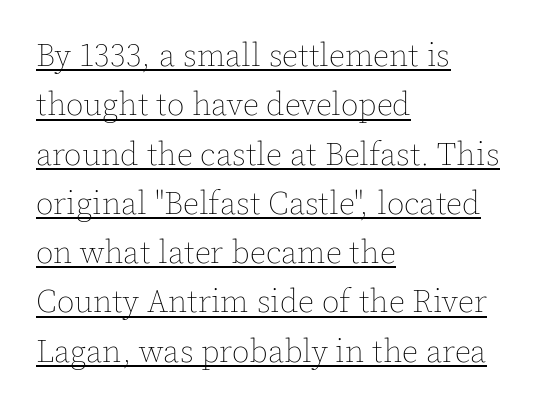
{"italic": "no", "bold": "no", "weight": "thin", "width": "normal", "x_height": "medium", "monospaced": "no", "underline": "yes", "align": "left", "line_spacing": "normal", "line_spacing_ratio": 1.54, "letter_spacing": "normal", "letter_spacing_em": 0.0, "glyph_px": 32}
